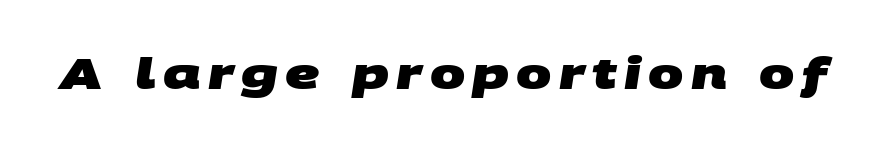
Q: Is the text bold? A: Yes.
Q: Is the typeface a serif or a sans-serif typeface? A: Sans-serif.
Q: Is the text underlined? A: No.
Q: Width (condensed, normal, or wide)? A: Wide.
Q: Stroke contrast? A: Medium.
Q: x-height? A: Large.
Q: Monospaced? A: No.
